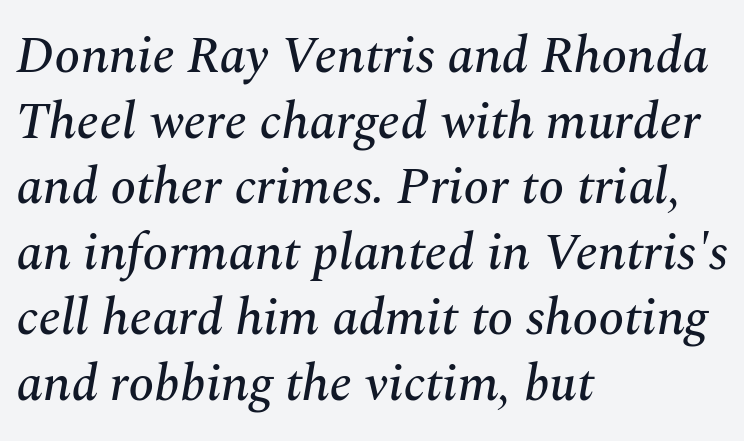
Q: Is the text italic (slanted)? A: Yes, it leans right by about 10 degrees.
Q: Is the typeface a serif or a sans-serif typeface? A: Serif.
Q: Is the text underlined? A: No.
Q: How is the paragraph aligned? A: Left-aligned.
Q: Is the spacing between letters normal or unusually wide? A: Normal.
Q: Is the spacing between lines tight, normal or loose? A: Normal.
Q: Width (condensed, normal, or wide)? A: Normal.
Q: Stroke contrast? A: Medium.
Q: x-height? A: Medium.
Q: Monospaced? A: No.
